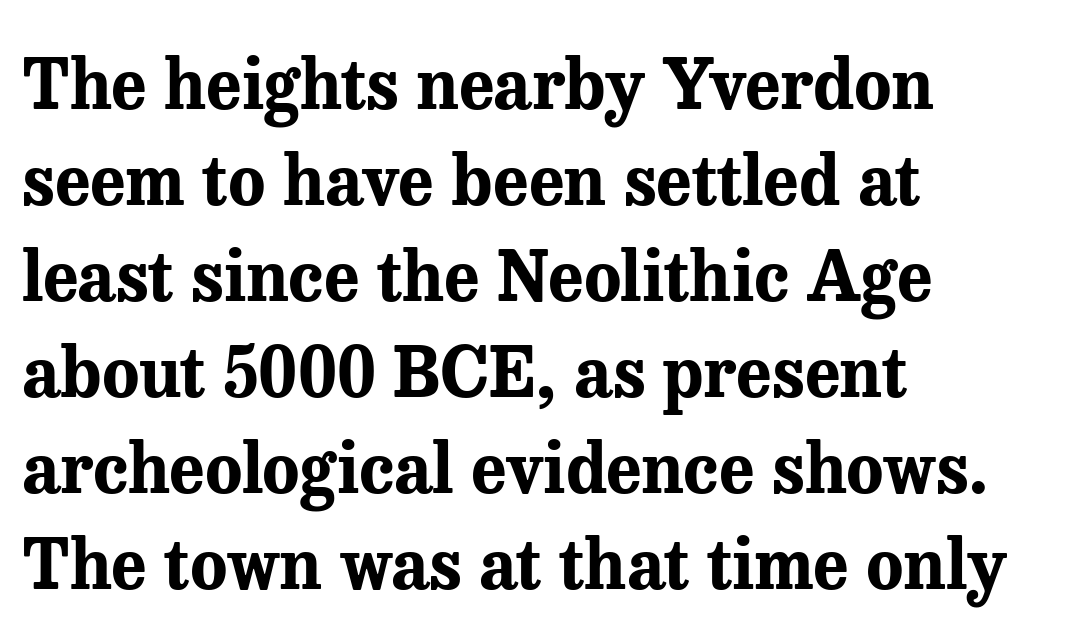
{"serif": "yes", "italic": "no", "bold": "yes", "weight": "bold", "width": "normal", "stroke_contrast": "medium", "x_height": "medium", "monospaced": "no", "underline": "no", "align": "left", "line_spacing": "normal", "line_spacing_ratio": 1.39, "letter_spacing": "normal", "letter_spacing_em": 0.0, "glyph_px": 69}
